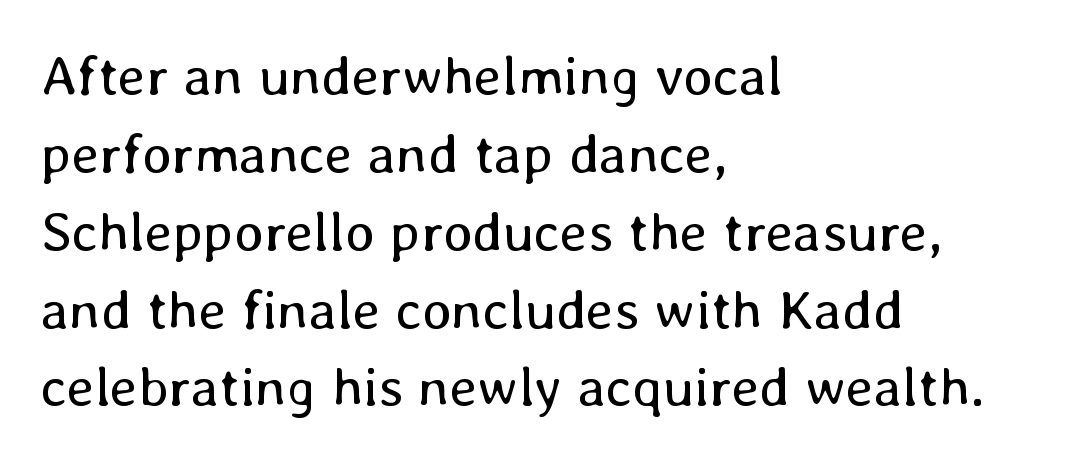
Here the designer chose a conventional face with non-uniform glyph widths. Quick note: underline off. Between one letter and the next there's only the usual sliver of space. Typeset ragged right — the left edge is the straight one. Is the stroke heavy? The answer is a plain regular-or-lighter. Vertically, the passage feels balanced, rows spaced as you'd expect.
